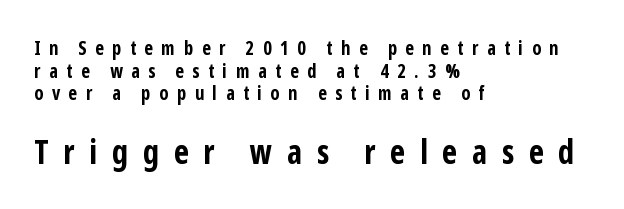
{"serif": "no", "italic": "no", "bold": "yes", "weight": "bold", "width": "condensed", "stroke_contrast": "low", "x_height": "medium", "monospaced": "no", "underline": "no", "align": "left", "line_spacing_ratio": 1.19, "letter_spacing": "wide", "letter_spacing_em": 0.45, "larger_block": "second", "size_ratio": 1.74, "glyph_px": 33}
